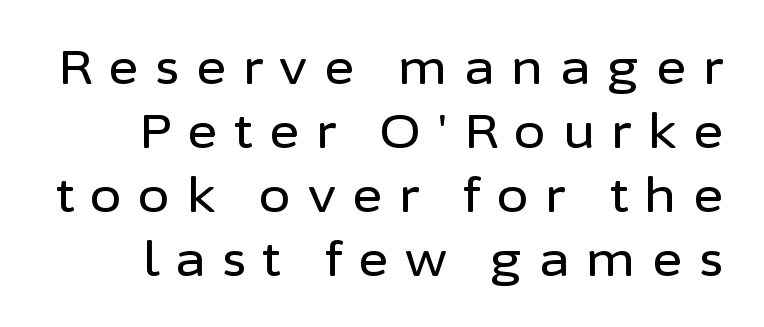
{"serif": "no", "italic": "no", "width": "normal", "stroke_contrast": "low", "x_height": "medium", "monospaced": "no", "underline": "no", "line_spacing": "normal", "line_spacing_ratio": 1.39, "letter_spacing": "wide", "letter_spacing_em": 0.36, "glyph_px": 46}
